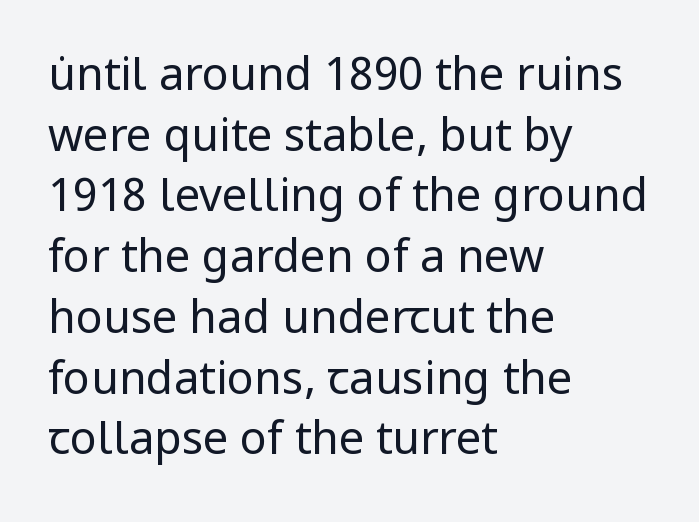
The image shows 45 px regular-weight sans-serif type, upright; set left-aligned, normal line spacing (1.35x), normal letter spacing, not underlined; low stroke contrast and a medium x-height.
